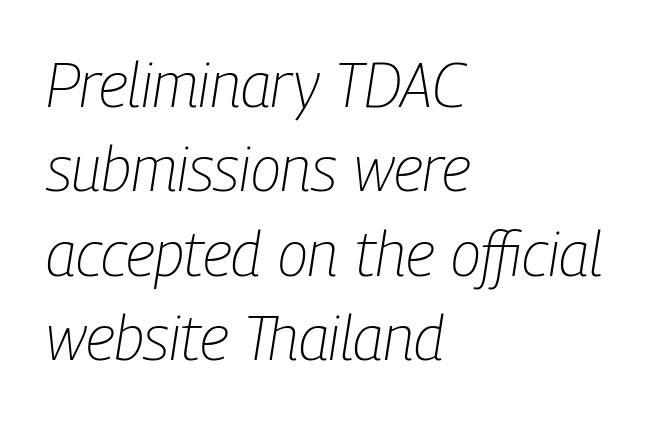
Q: Is the text bold? A: No.
Q: Is the text italic (slanted)? A: Yes, it leans right by about 9 degrees.
Q: Is the text underlined? A: No.
Q: How is the paragraph aligned? A: Left-aligned.
Q: Is the spacing between letters normal or unusually wide? A: Normal.
Q: Is the spacing between lines tight, normal or loose? A: Normal.
Q: Width (condensed, normal, or wide)? A: Condensed.
Q: Stroke contrast? A: Low.
Q: x-height? A: Medium.
Q: Monospaced? A: No.
